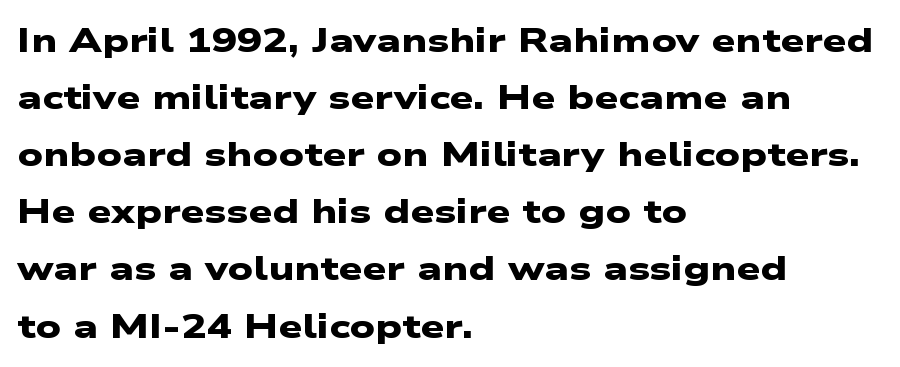
Q: Is the text bold? A: Yes.
Q: Is the typeface a serif or a sans-serif typeface? A: Sans-serif.
Q: Is the text underlined? A: No.
Q: How is the paragraph aligned? A: Left-aligned.
Q: Is the spacing between letters normal or unusually wide? A: Normal.
Q: Is the spacing between lines tight, normal or loose? A: Normal.
Q: Width (condensed, normal, or wide)? A: Wide.
Q: Stroke contrast? A: Low.
Q: x-height? A: Medium.
Q: Monospaced? A: No.
